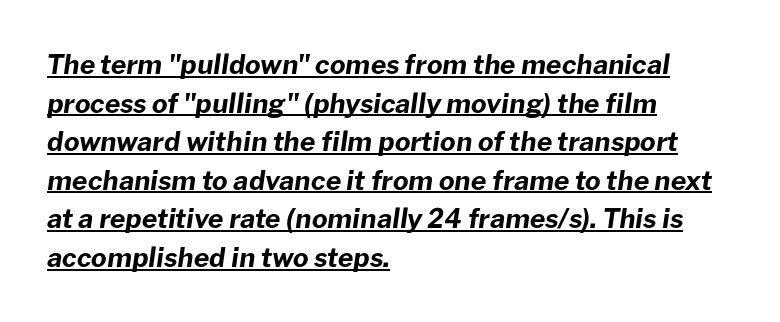
The image shows 27 px bold type, italic (leaning right); set left-aligned, normal line spacing (1.43x), normal letter spacing, underlined.
